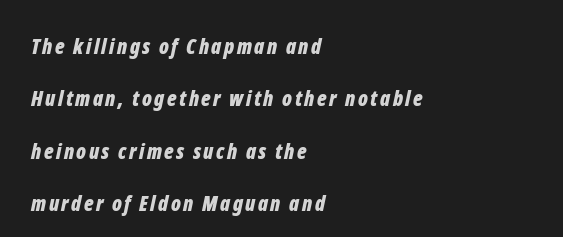
The image shows 21 px bold type, italic (leaning right); set left-aligned, loose line spacing (2.5x), not underlined.
